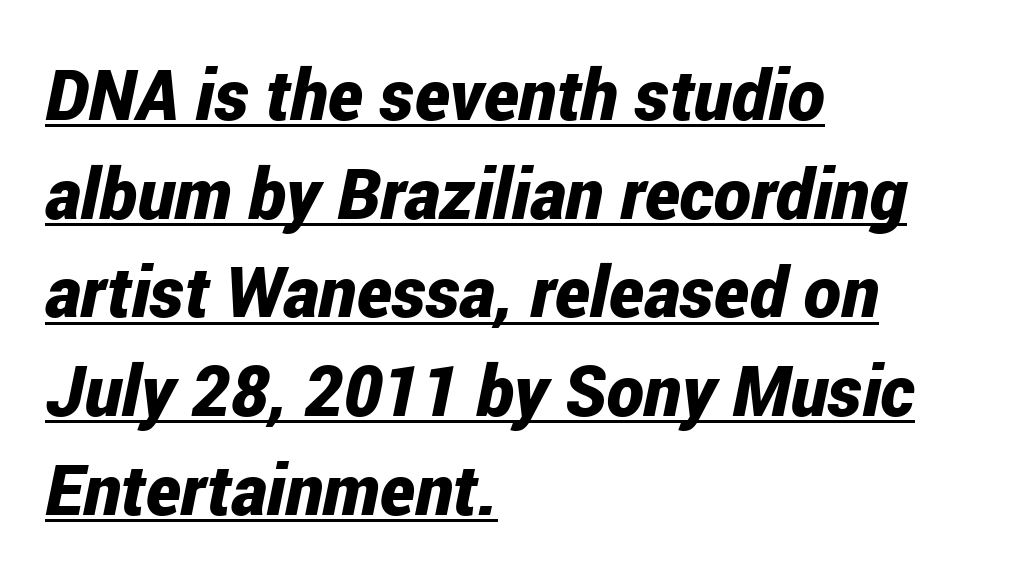
The image shows 71 px bold, condensed type, italic (leaning right); set left-aligned, normal line spacing (1.39x), normal letter spacing, underlined; low stroke contrast and a medium x-height.
